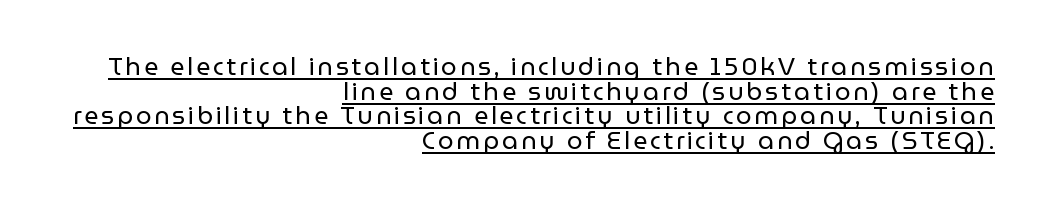
Q: Is the text bold? A: No.
Q: Is the text italic (slanted)? A: No, it is upright.
Q: Is the text underlined? A: Yes.
Q: How is the paragraph aligned? A: Right-aligned.
Q: Is the spacing between lines tight, normal or loose? A: Tight.
